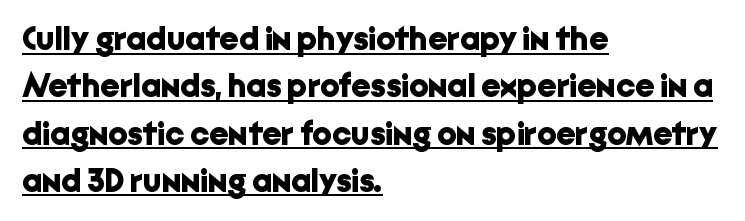
What's the leading like? Ordinary, nothing unusual. The characters look thick and weighty, a clear bold. Is this a fixed-width face? No — the glyphs have proportional, varying widths. Is the block centered? No — it sits flush against the left margin.
